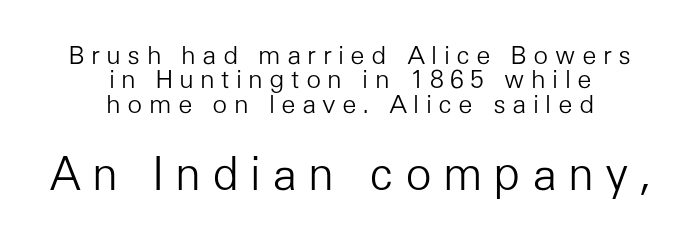
{"serif": "no", "italic": "no", "bold": "no", "weight": "light", "width": "normal", "stroke_contrast": "low", "x_height": "medium", "monospaced": "no", "underline": "no", "align": "center", "line_spacing": "tight", "line_spacing_ratio": 0.98, "letter_spacing": "wide", "letter_spacing_em": 0.25, "larger_block": "second", "size_ratio": 1.76, "glyph_px": 44}
